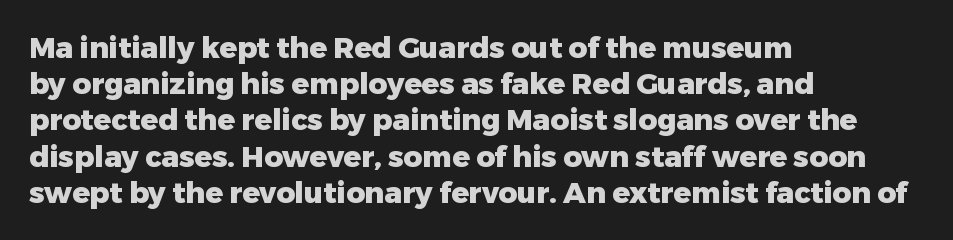
{"serif": "no", "italic": "no", "bold": "yes", "weight": "heavy", "width": "normal", "stroke_contrast": "low", "x_height": "medium", "monospaced": "no", "underline": "no", "align": "left", "line_spacing": "normal", "line_spacing_ratio": 1.25, "letter_spacing": "normal", "letter_spacing_em": 0.0, "glyph_px": 29}
